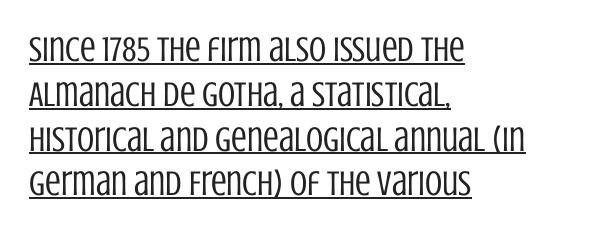
When letters stand straight like this, we call the style roman or upright. Observe the absence of serifs on each vertical stroke in this sample. The ragged edge is on the right, which tells us the setting is flush left. The rendering uses a moderate line-height, typical for paragraphs. This rendering features underlined lettering. Tracking value appears to be zero — textbook default spacing.
